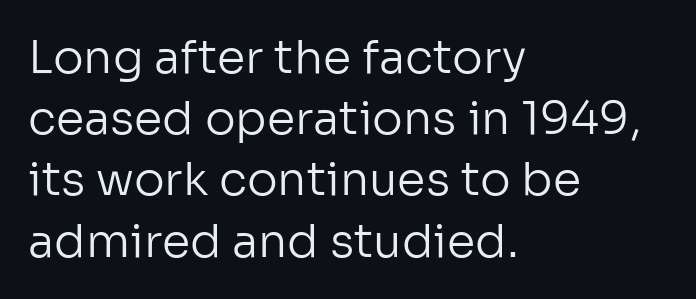
{"serif": "no", "italic": "no", "bold": "no", "weight": "regular", "width": "normal", "stroke_contrast": "low", "x_height": "medium", "monospaced": "no", "underline": "no", "align": "left", "line_spacing": "normal", "line_spacing_ratio": 1.33, "letter_spacing": "normal", "letter_spacing_em": 0.0, "glyph_px": 46}
